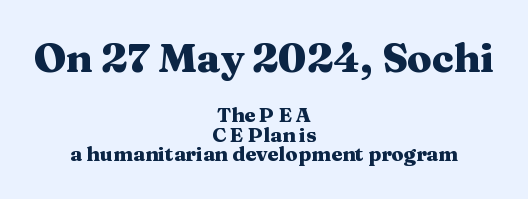
{"serif": "yes", "italic": "no", "bold": "yes", "weight": "heavy", "width": "wide", "stroke_contrast": "medium", "x_height": "medium", "monospaced": "no", "underline": "no", "align": "center", "line_spacing": "tight", "line_spacing_ratio": 0.96, "letter_spacing": "normal", "letter_spacing_em": 0.0, "larger_block": "first", "size_ratio": 2.0, "glyph_px": 40}
